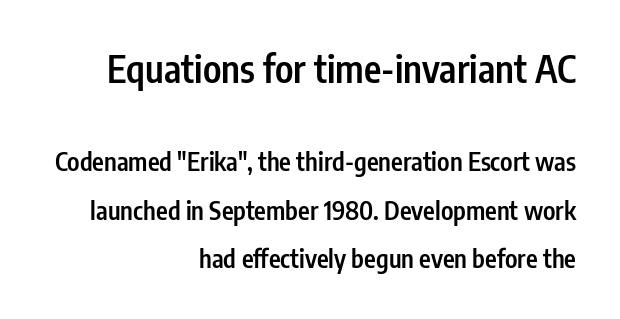
{"serif": "no", "italic": "no", "bold": "semi", "weight": "semibold", "width": "condensed", "stroke_contrast": "low", "x_height": "medium", "monospaced": "no", "underline": "no", "align": "right", "line_spacing": "loose", "line_spacing_ratio": 1.94, "letter_spacing": "normal", "letter_spacing_em": 0.0, "larger_block": "first", "size_ratio": 1.48, "glyph_px": 37}
